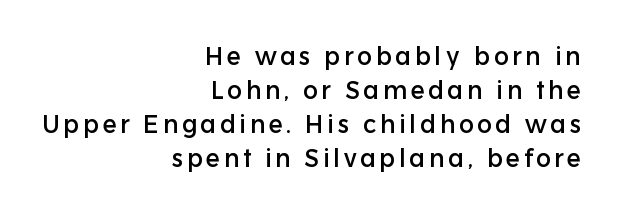
Whoever set this chose a conventional vertical rhythm. Visually the block forms a straight wall on the right and a jagged coastline on the left. Do the letters lean? They stand straight. Just letters on the line, the space beneath them empty.
